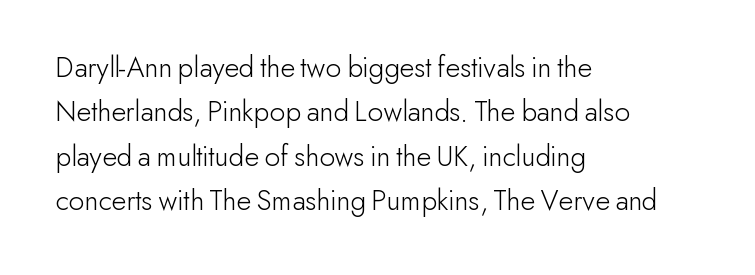
The image shows 30 px light sans-serif type, upright; set left-aligned, normal line spacing (1.48x), normal letter spacing, not underlined; low stroke contrast and a small x-height.
